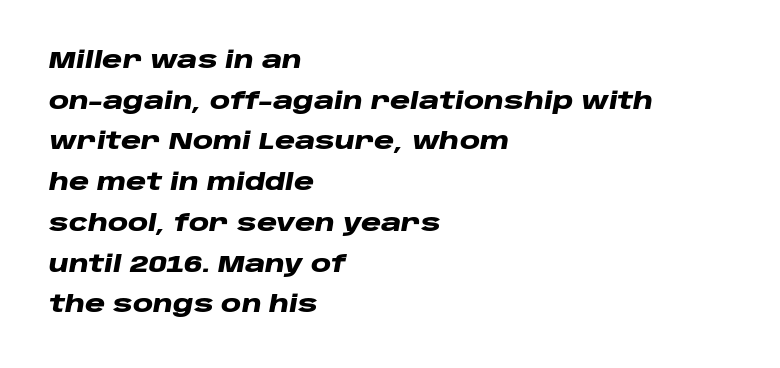
Q: Is the text bold? A: Yes.
Q: Is the text italic (slanted)? A: Yes, it leans right by about 10 degrees.
Q: Is the text underlined? A: No.
Q: How is the paragraph aligned? A: Left-aligned.
Q: Is the spacing between letters normal or unusually wide? A: Normal.
